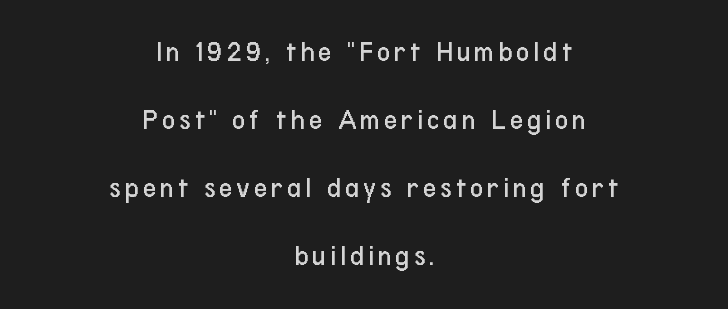
{"serif": "no", "italic": "no", "bold": "no", "weight": "regular", "width": "condensed", "stroke_contrast": "low", "x_height": "medium", "monospaced": "no", "underline": "no", "align": "center", "line_spacing": "loose", "line_spacing_ratio": 2.35, "glyph_px": 29}
